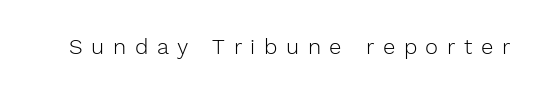
Tracking value appears strongly positive — letters spread wide. The specimen reads as upright at a glance. On a weight scale, this lands at 450 or below. Decoration check: the copy has no underline.
